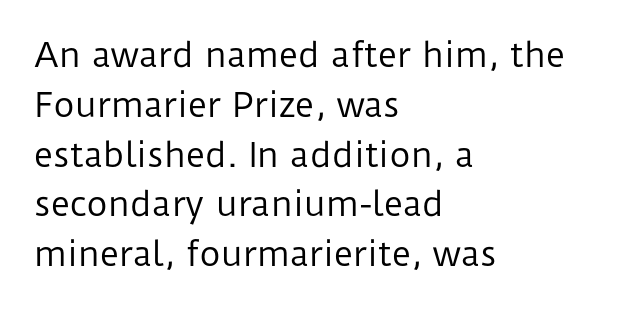
The image shows 33 px regular-weight sans-serif type, upright; set left-aligned, normal line spacing (1.51x), normal letter spacing, not underlined; low stroke contrast and a medium x-height.
